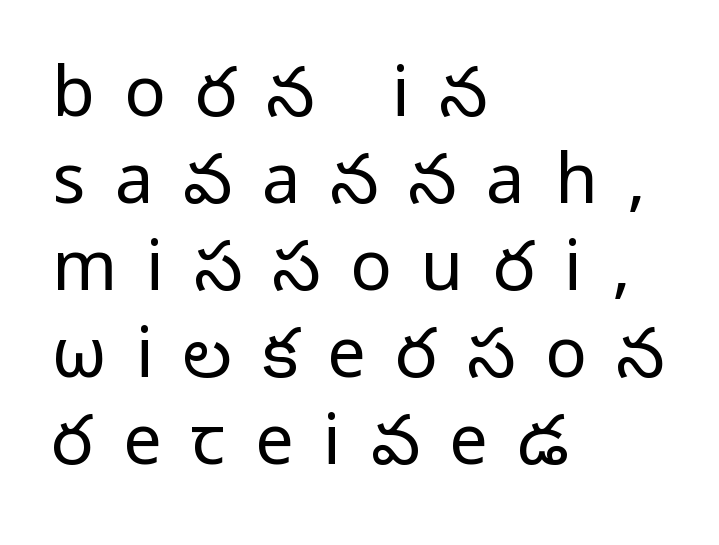
{"serif": "no", "italic": "no", "bold": "no", "weight": "regular", "width": "normal", "stroke_contrast": "low", "x_height": "medium", "monospaced": "no", "underline": "no", "align": "left", "line_spacing": "normal", "line_spacing_ratio": 1.26, "letter_spacing": "wide", "letter_spacing_em": 0.43, "glyph_px": 69}
